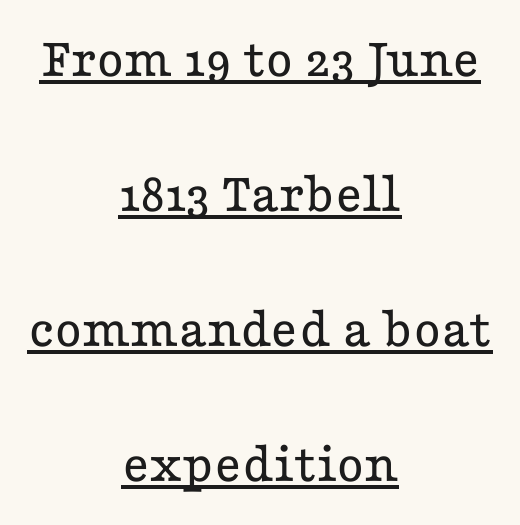
The image shows 58 px regular-weight, wide serif type, upright; set centered, loose line spacing (2.33x), normal letter spacing, underlined; low stroke contrast and a medium x-height.
